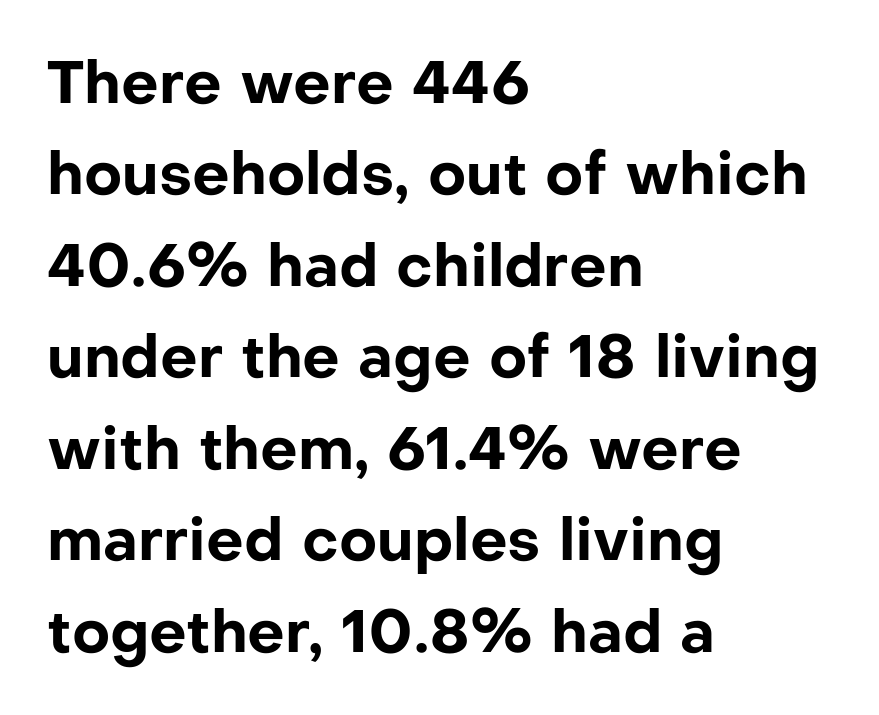
The image shows 59 px bold sans-serif type, upright; set left-aligned, normal line spacing (1.55x), normal letter spacing, not underlined; low stroke contrast and a medium x-height.
